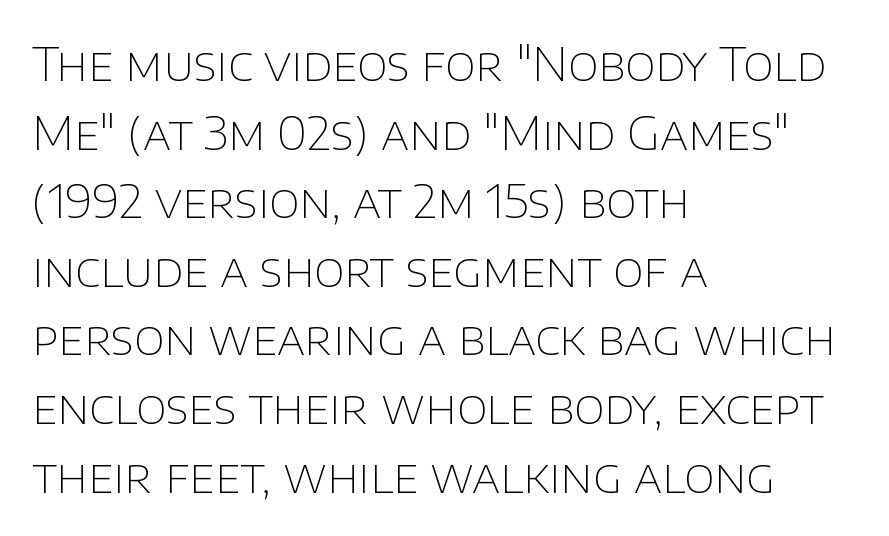
Unbolded letterforms with no extra heft. Characters follow at the spacing the type designer built in. These lines sit exactly where default settings would place them. The face used here is a sans, in the tradition of grotesques and geometrics. Spacing verdict: proportional, widths tailored to each character. Posture: straight, roman, zero tilt.
